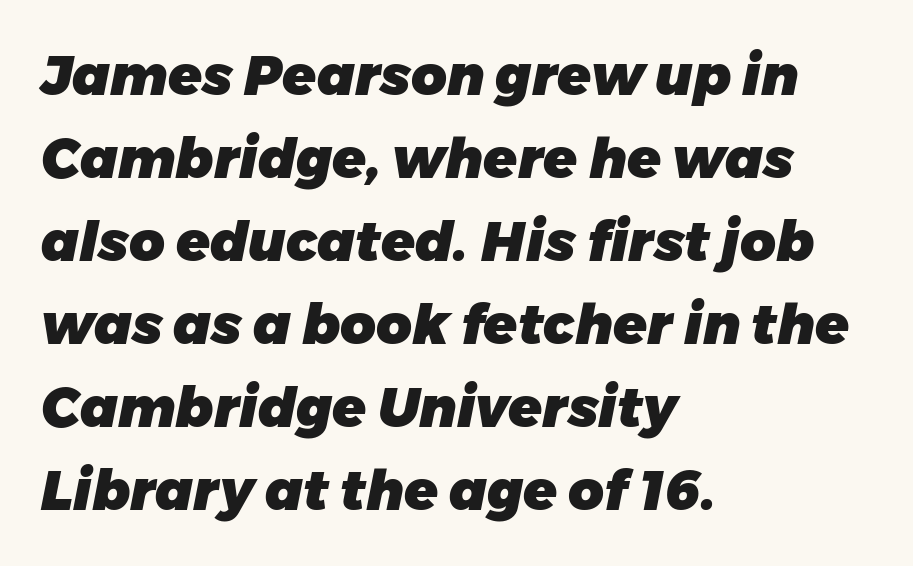
The rendering uses a bold face; every stroke is thick and dark. Descenders hang freely into open space. Tracking value appears to be zero — textbook default spacing. Short and long lines alike share a common starting point at left. A typesetter would call this proportional, since set widths differ per character.
